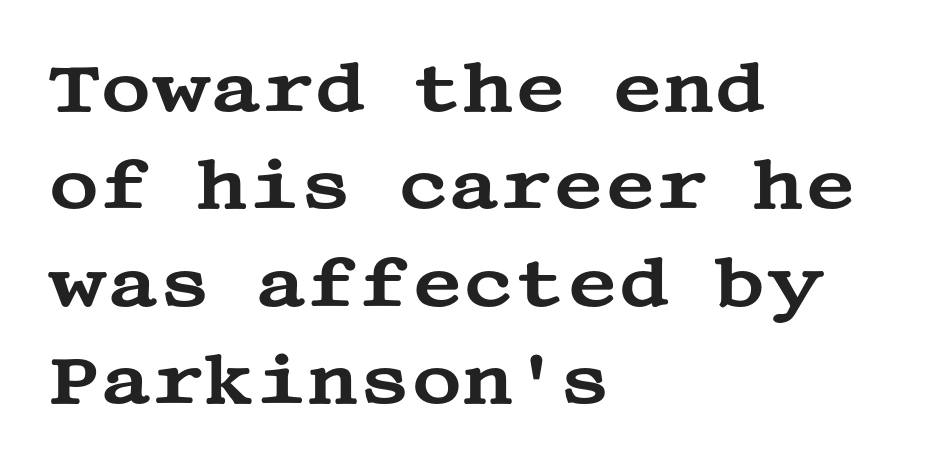
The glyphs are unaccompanied by any horizontal stroke below them. The rendering keeps characters at their native spacing. Posture: vertical. The compositor pushed each line to the left boundary. These lines sit exactly where default settings would place them.
